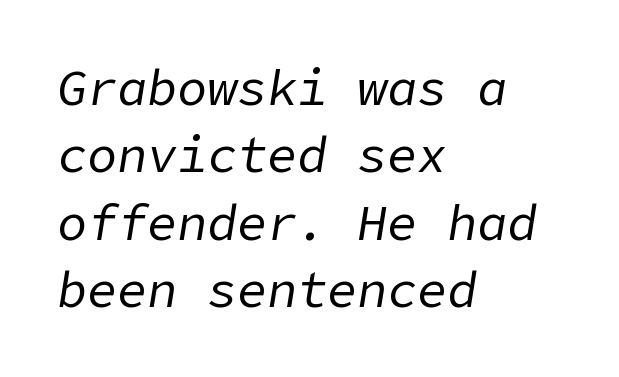
Is the type slanted? Yes — the strokes lean at a clear angle. The letterforms sit shoulder to shoulder at normal distance. Baseline-to-baseline distance is the conventional proportion of letter height. This reads as an unemphasized weight, regular at the heaviest. Clear beneath every line of the passage. Does the copy run flush right? No — it runs flush left.
